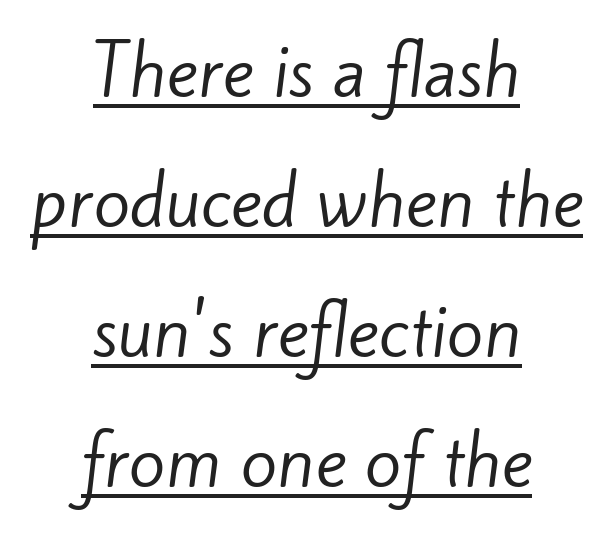
Q: Is the text bold? A: No.
Q: Is the typeface a serif or a sans-serif typeface? A: Sans-serif.
Q: Is the text underlined? A: Yes.
Q: How is the paragraph aligned? A: Centered.
Q: Is the spacing between letters normal or unusually wide? A: Normal.
Q: Is the spacing between lines tight, normal or loose? A: Loose.
Q: Width (condensed, normal, or wide)? A: Normal.
Q: Stroke contrast? A: Low.
Q: x-height? A: Small.
Q: Monospaced? A: No.
